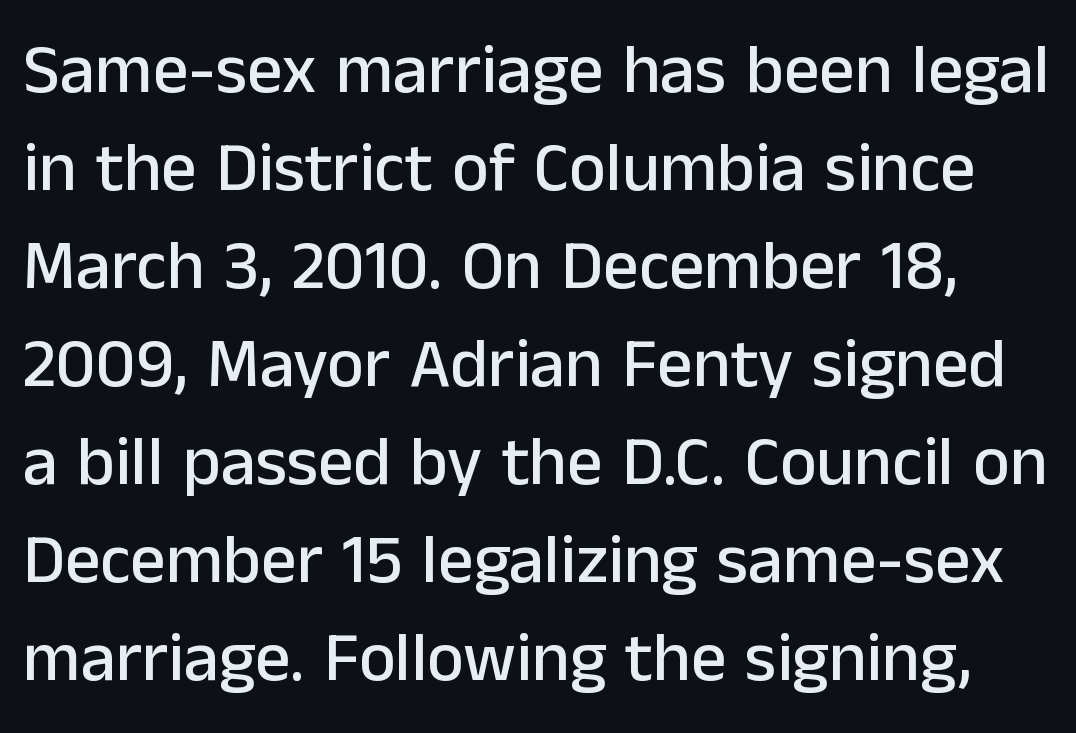
Q: Is the text italic (slanted)? A: No, it is upright.
Q: Is the typeface a serif or a sans-serif typeface? A: Sans-serif.
Q: Is the text underlined? A: No.
Q: Is the spacing between letters normal or unusually wide? A: Normal.
Q: Is the spacing between lines tight, normal or loose? A: Normal.
Q: Width (condensed, normal, or wide)? A: Normal.
Q: Stroke contrast? A: Low.
Q: x-height? A: Medium.
Q: Monospaced? A: No.
